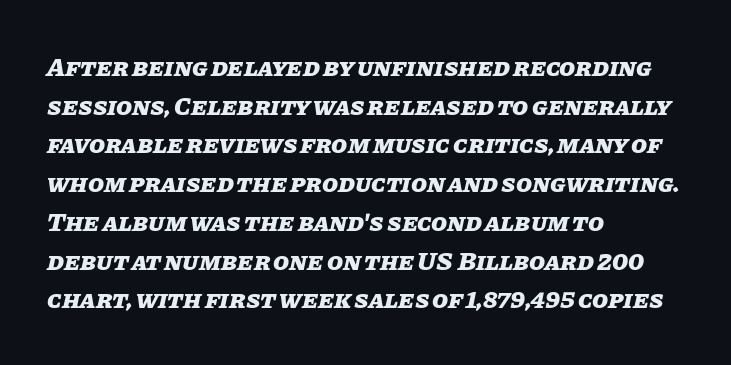
{"italic": "yes", "lean": "right", "slant_degrees": 11, "bold": "yes", "underline": "no", "align": "left", "line_spacing": "normal", "line_spacing_ratio": 1.49, "letter_spacing": "normal", "letter_spacing_em": 0.0, "glyph_px": 26}
